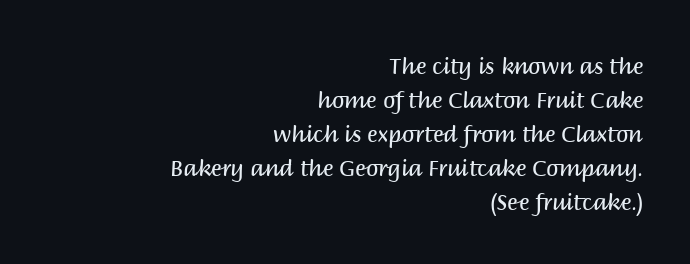
{"bold": "no", "underline": "no", "align": "right", "line_spacing": "normal", "line_spacing_ratio": 1.54, "letter_spacing": "normal", "letter_spacing_em": 0.0, "glyph_px": 22}
